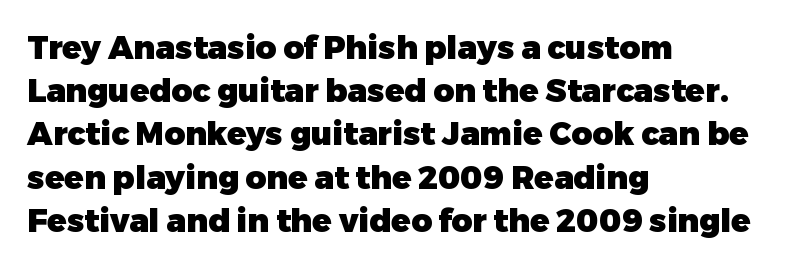
Q: Is the text bold? A: Yes.
Q: Is the text italic (slanted)? A: No, it is upright.
Q: Is the typeface a serif or a sans-serif typeface? A: Sans-serif.
Q: Is the text underlined? A: No.
Q: How is the paragraph aligned? A: Left-aligned.
Q: Is the spacing between letters normal or unusually wide? A: Normal.
Q: Is the spacing between lines tight, normal or loose? A: Normal.
Q: Width (condensed, normal, or wide)? A: Normal.
Q: Stroke contrast? A: Low.
Q: x-height? A: Medium.
Q: Monospaced? A: No.
